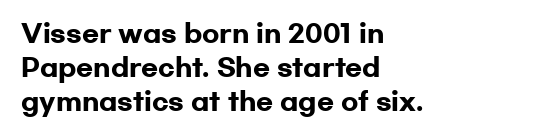
Q: Is the text bold? A: Yes.
Q: Is the text italic (slanted)? A: No, it is upright.
Q: Is the text underlined? A: No.
Q: How is the paragraph aligned? A: Left-aligned.
Q: Is the spacing between letters normal or unusually wide? A: Normal.
Q: Is the spacing between lines tight, normal or loose? A: Normal.
